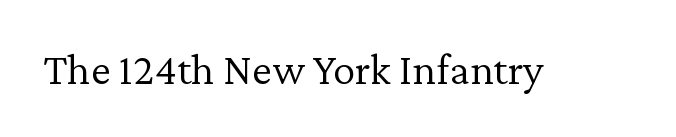
The image shows 45 px light serif type, upright; set normal letter spacing, not underlined; low stroke contrast and a medium x-height.
